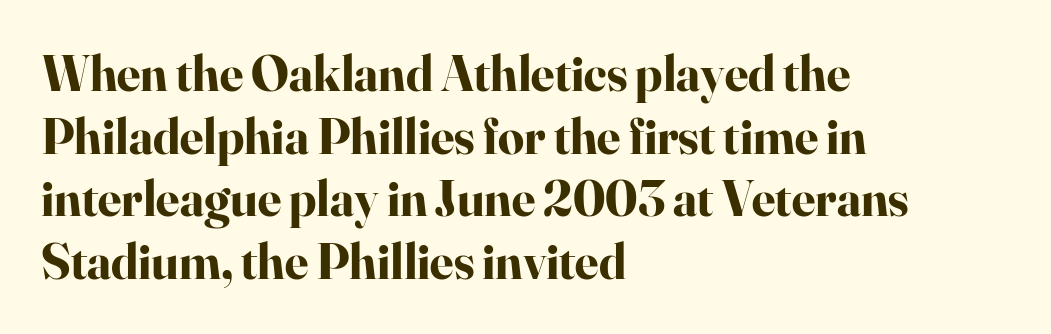
The image shows 51 px bold serif type, upright; set left-aligned, line spacing 1.23x, normal letter spacing, not underlined; high stroke contrast and a small x-height.
